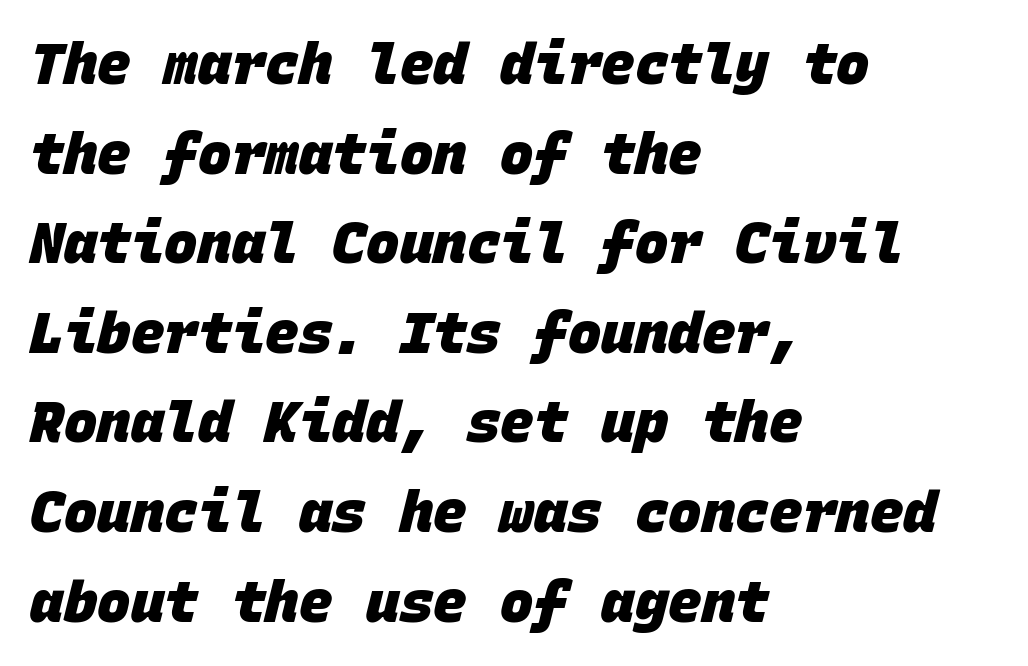
{"serif": "no", "bold": "yes", "weight": "heavy", "width": "normal", "stroke_contrast": "low", "x_height": "large", "monospaced": "yes", "underline": "no", "align": "left", "line_spacing": "normal", "line_spacing_ratio": 1.6, "letter_spacing": "normal", "letter_spacing_em": 0.0, "glyph_px": 56}
